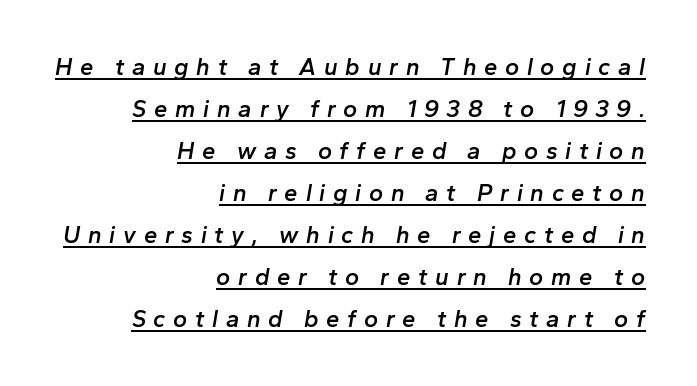
Q: Is the text bold? A: Semi-bold.
Q: Is the text italic (slanted)? A: Yes, it leans right by about 10 degrees.
Q: Is the text underlined? A: Yes.
Q: How is the paragraph aligned? A: Right-aligned.
Q: Is the spacing between letters normal or unusually wide? A: Unusually wide.
